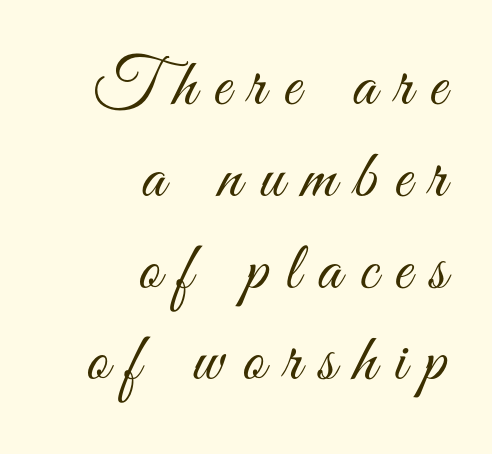
Q: Is the text bold? A: No.
Q: Is the text italic (slanted)? A: Yes.
Q: Is the typeface a serif or a sans-serif typeface? A: Sans-serif.
Q: Is the text underlined? A: No.
Q: How is the paragraph aligned? A: Right-aligned.
Q: Is the spacing between letters normal or unusually wide? A: Unusually wide.
Q: Is the spacing between lines tight, normal or loose? A: Normal.
Q: Width (condensed, normal, or wide)? A: Condensed.
Q: Stroke contrast? A: Medium.
Q: x-height? A: Small.
Q: Monospaced? A: No.
